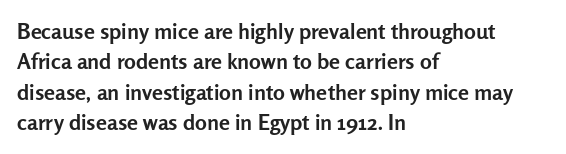
The paragraph shown leans on its left margin. The glyphs have the mass of a bold cut. How are the letters spaced? Ordinarily, with no added tracking. This sample uses an upright cut, with every glyph sitting square on the baseline.
